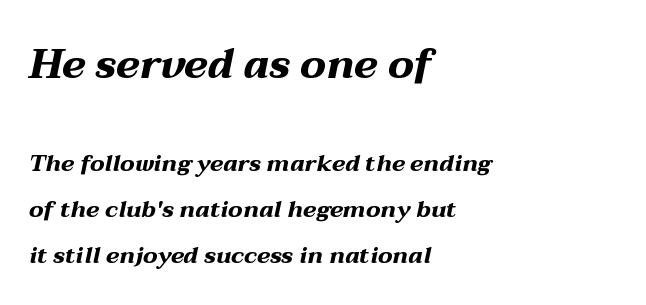
The block sitting higher on the canvas is the one with enlarged characters. Its strokes are broad and dark, the hallmark of bold type. No word sits above an underline. Every row of glyphs begins at an identical x-position on the left. Nothing unusual about the tracking: characters are spaced as the font intends.
